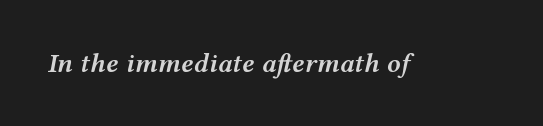
The image shows 27 px text type, italic (leaning right); set normal letter spacing, not underlined.
